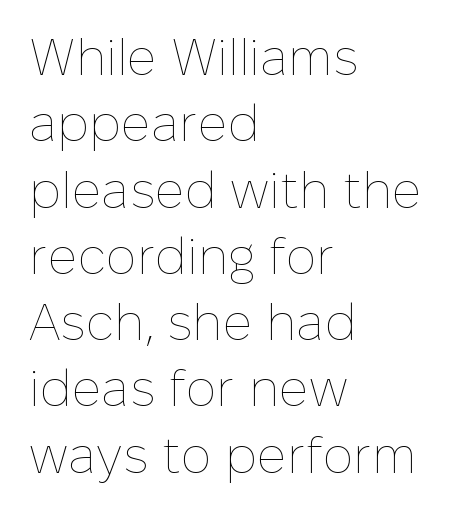
The space between consecutive lines is moderate. Clear beneath every line of the passage. The lettering holds an erect, upright posture throughout. This sample has the flowing, uneven cadence of proportional lettering. The passage is arranged the way most books set body copy — flush left.
